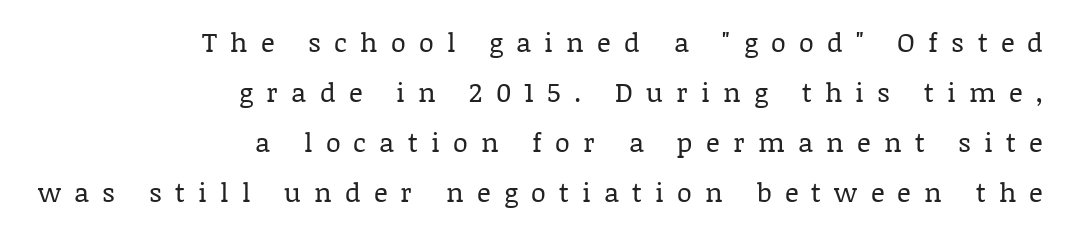
Q: Is the text bold? A: No.
Q: Is the text italic (slanted)? A: No, it is upright.
Q: Is the text underlined? A: No.
Q: How is the paragraph aligned? A: Right-aligned.
Q: Is the spacing between letters normal or unusually wide? A: Unusually wide.
